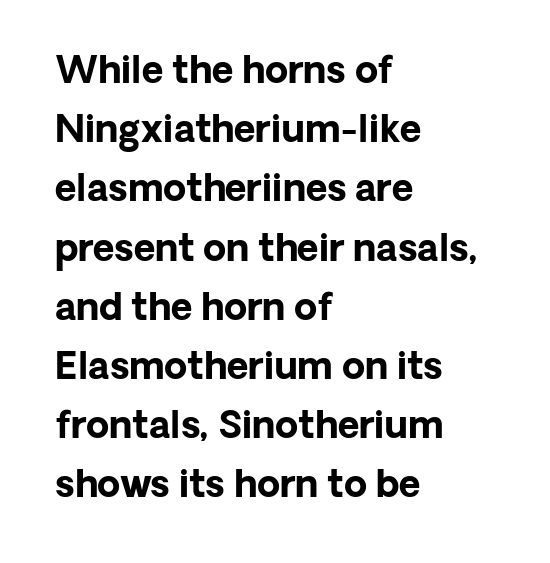
Q: Is the text bold? A: Yes.
Q: Is the text italic (slanted)? A: No, it is upright.
Q: Is the typeface a serif or a sans-serif typeface? A: Sans-serif.
Q: Is the text underlined? A: No.
Q: How is the paragraph aligned? A: Left-aligned.
Q: Is the spacing between letters normal or unusually wide? A: Normal.
Q: Is the spacing between lines tight, normal or loose? A: Normal.
Q: Width (condensed, normal, or wide)? A: Normal.
Q: Stroke contrast? A: Low.
Q: x-height? A: Medium.
Q: Monospaced? A: No.
